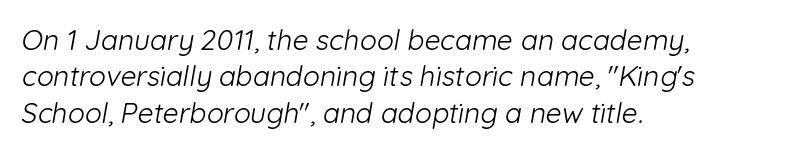
{"serif": "no", "bold": "no", "weight": "light", "width": "normal", "stroke_contrast": "low", "x_height": "medium", "monospaced": "no", "underline": "no", "align": "left", "line_spacing": "normal", "line_spacing_ratio": 1.3, "letter_spacing": "normal", "letter_spacing_em": 0.0, "glyph_px": 28}
